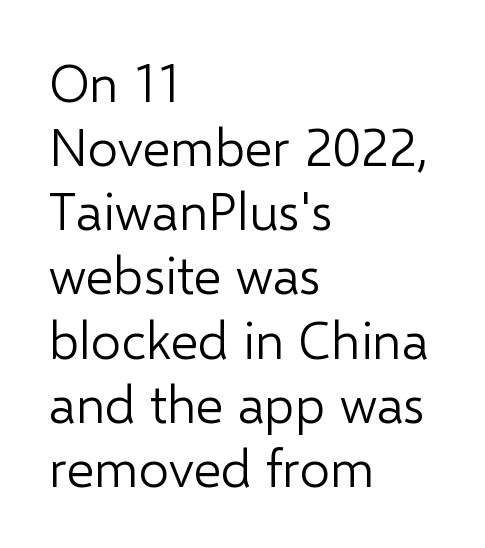
The strip under each line holds only bare page. A typesetter would call this proportional, since set widths differ per character. This is not heavy type; no bold has been used. The paragraph shown leans on its left margin.
